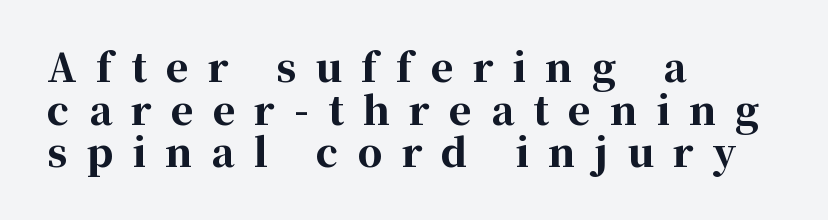
The image shows 39 px bold serif type, upright; set left-aligned, tight line spacing (1.09x), unusually wide letter spacing (+0.49 em), not underlined; high stroke contrast and a medium x-height.
